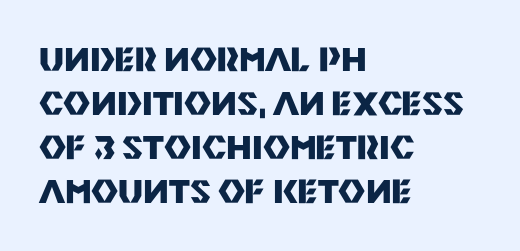
{"serif": "no", "italic": "no", "bold": "yes", "weight": "heavy", "width": "normal", "stroke_contrast": "medium", "x_height": "large", "monospaced": "no", "underline": "no", "align": "left", "line_spacing": "normal", "line_spacing_ratio": 1.33, "letter_spacing": "normal", "letter_spacing_em": 0.0, "glyph_px": 33}
